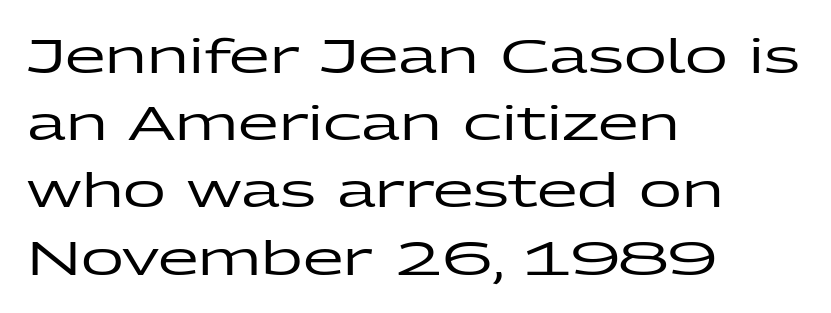
{"serif": "no", "italic": "no", "width": "wide", "stroke_contrast": "low", "x_height": "medium", "monospaced": "no", "underline": "no", "align": "left", "line_spacing": "normal", "line_spacing_ratio": 1.43, "letter_spacing": "normal", "letter_spacing_em": 0.0, "glyph_px": 47}
